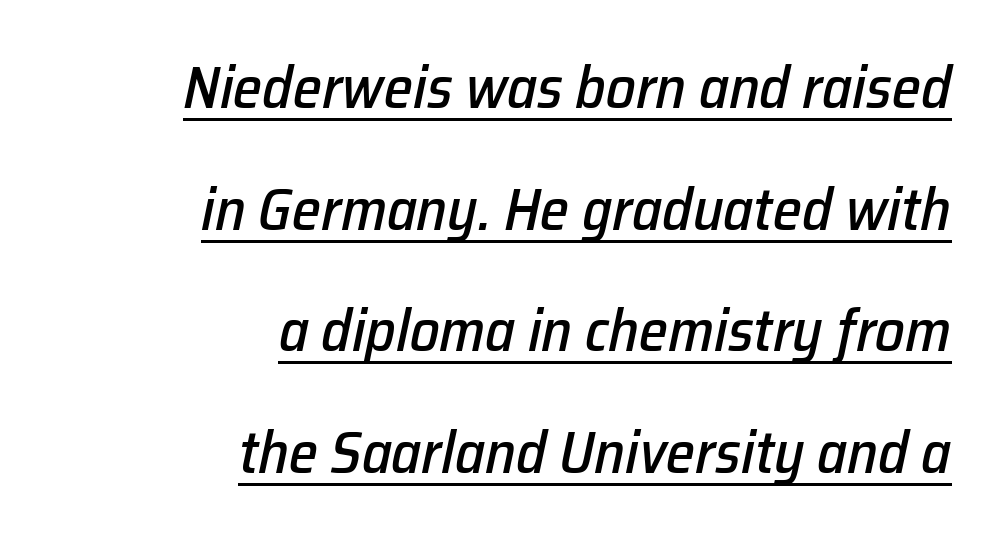
{"italic": "yes", "lean": "right", "slant_degrees": 12, "width": "normal", "stroke_contrast": "low", "x_height": "medium", "monospaced": "no", "underline": "yes", "align": "right", "line_spacing": "loose", "line_spacing_ratio": 2.06, "letter_spacing": "normal", "letter_spacing_em": 0.0, "glyph_px": 59}
